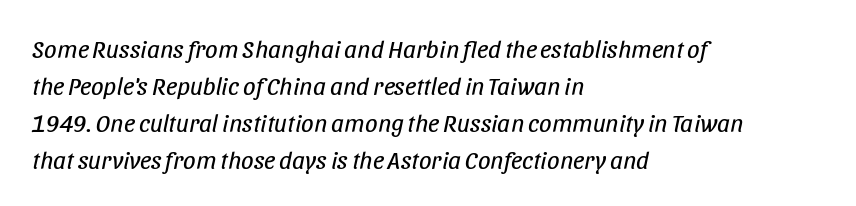
This rendering features lettering with no underline. The line-height multiplier appears to be the usual default. No letter is thick-stroked: the sample isn't bold. Caption: multi-line text, flush left, ragged right. The rendering keeps characters at their native spacing.
